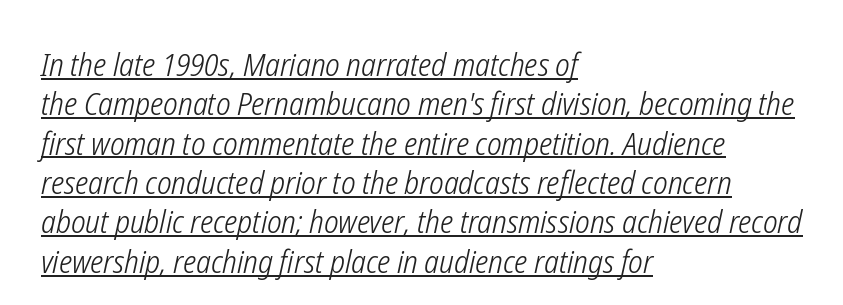
Q: Is the text bold? A: No.
Q: Is the text italic (slanted)? A: Yes, it leans right by about 12 degrees.
Q: Is the text underlined? A: Yes.
Q: How is the paragraph aligned? A: Left-aligned.
Q: Is the spacing between letters normal or unusually wide? A: Normal.
Q: Width (condensed, normal, or wide)? A: Condensed.
Q: Stroke contrast? A: Low.
Q: x-height? A: Medium.
Q: Monospaced? A: No.
